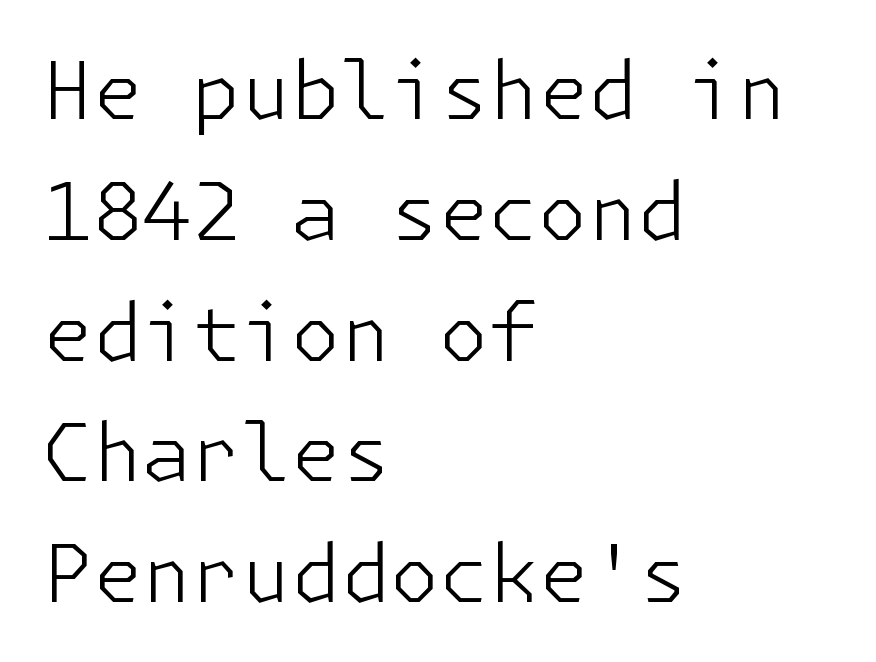
{"serif": "no", "italic": "no", "bold": "no", "weight": "light", "width": "normal", "stroke_contrast": "low", "x_height": "medium", "underline": "no", "align": "left", "line_spacing": "normal", "line_spacing_ratio": 1.51, "letter_spacing": "normal", "letter_spacing_em": 0.0, "glyph_px": 80}
